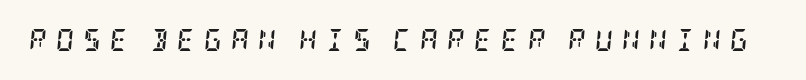
{"italic": "yes", "lean": "right", "slant_degrees": 5, "bold": "yes", "underline": "no", "letter_spacing": "wide", "letter_spacing_em": 0.41, "glyph_px": 22}
